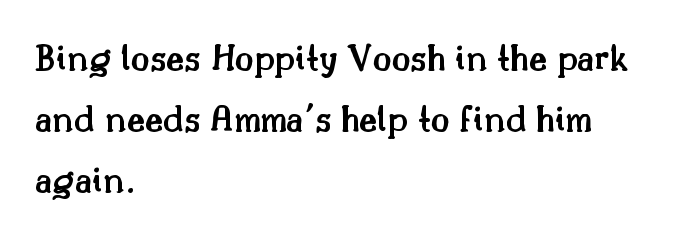
{"serif": "yes", "italic": "no", "bold": "semi", "weight": "semibold", "width": "normal", "stroke_contrast": "medium", "x_height": "small", "monospaced": "no", "underline": "no", "align": "left", "line_spacing": "normal", "line_spacing_ratio": 1.56, "letter_spacing": "normal", "letter_spacing_em": 0.0, "glyph_px": 39}
